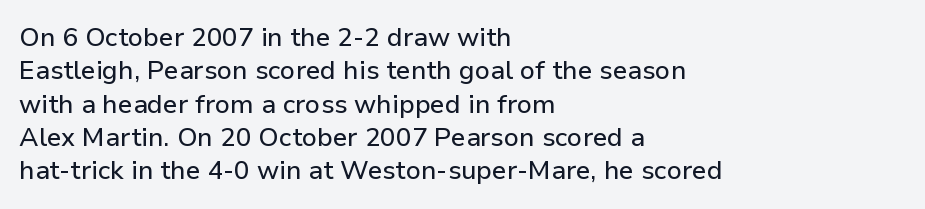
{"italic": "no", "underline": "no", "align": "left", "line_spacing": "normal", "line_spacing_ratio": 1.28, "letter_spacing": "normal", "letter_spacing_em": 0.0, "glyph_px": 26}
